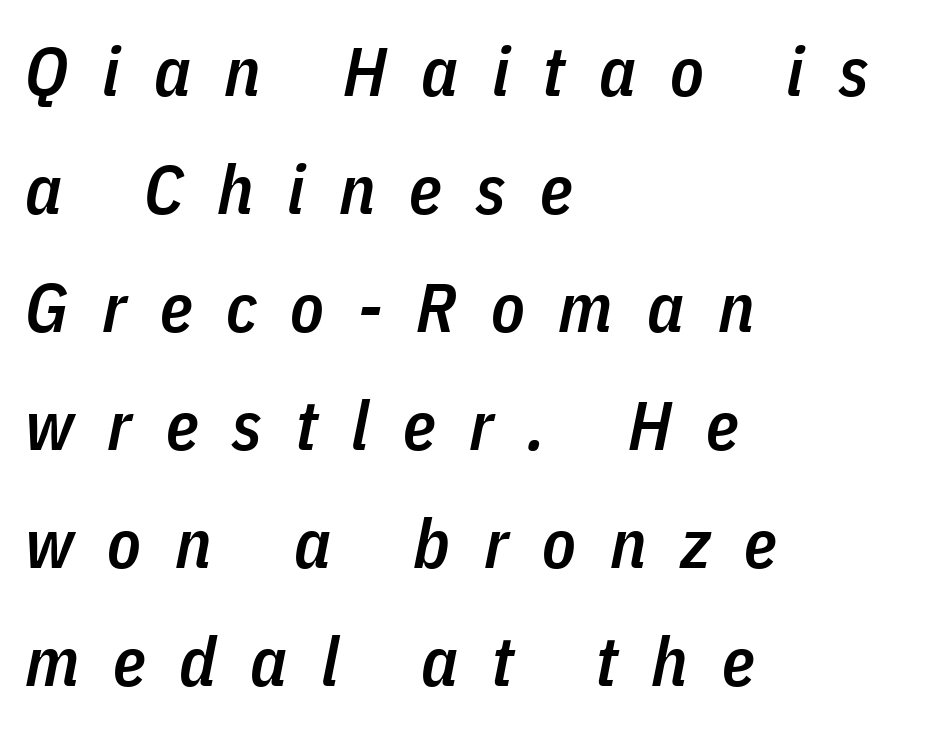
Q: Is the text bold? A: Semi-bold.
Q: Is the text italic (slanted)? A: Yes, it leans right by about 11 degrees.
Q: Is the text underlined? A: No.
Q: How is the paragraph aligned? A: Left-aligned.
Q: Is the spacing between letters normal or unusually wide? A: Unusually wide.
Q: Width (condensed, normal, or wide)? A: Condensed.
Q: Stroke contrast? A: Low.
Q: x-height? A: Medium.
Q: Monospaced? A: No.
